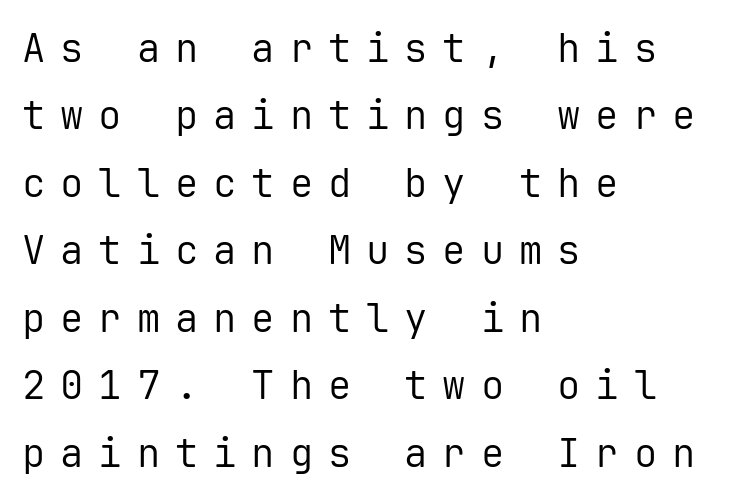
The image shows 39 px regular-weight sans-serif type, upright, monospaced; set left-aligned, line spacing 1.73x, unusually wide letter spacing (+0.38 em), not underlined; low stroke contrast and a medium x-height.
